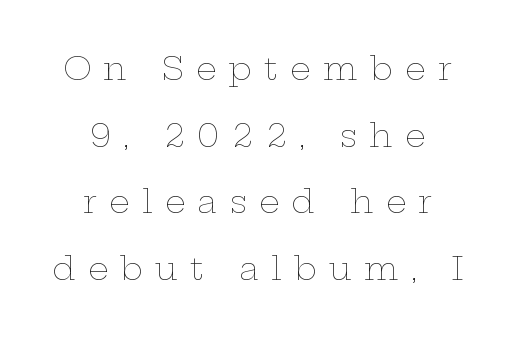
This sample uses an upright cut, with every glyph sitting square on the baseline. Summary of vertical rhythm: relaxed, with wide interline spacing. The paragraph has two soft edges and a firm central axis. Between one letter and the next there's a generous, obvious gap. Is this a fixed-width face? No — the glyphs have proportional, varying widths.
